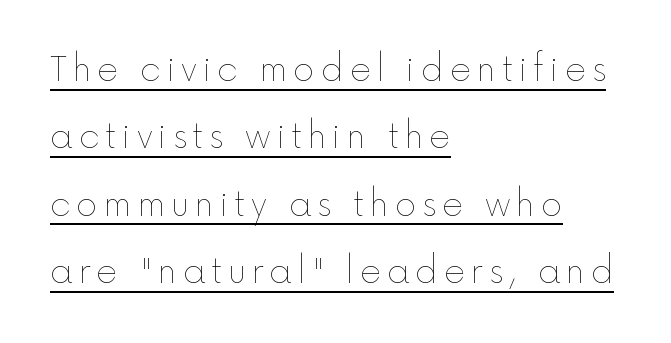
The face looks like a standard text weight, possibly lighter. The typesetter has applied underlining to the passage shown. Character widths vary here, with narrow letters taking less room than wide ones. Unlike italic type, these characters show no tilt at all. Alignment: flush left. Is there much room between lines? Yes — plenty of vertical air separates them.
